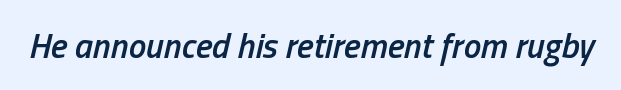
Q: Is the text bold? A: Semi-bold.
Q: Is the text italic (slanted)? A: Yes, it leans right by about 13 degrees.
Q: Is the text underlined? A: No.
Q: Is the spacing between letters normal or unusually wide? A: Normal.
Q: Width (condensed, normal, or wide)? A: Condensed.
Q: Stroke contrast? A: Low.
Q: x-height? A: Medium.
Q: Monospaced? A: No.
